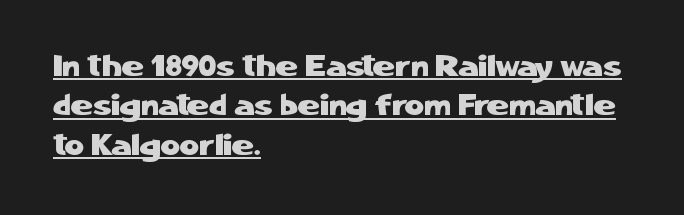
The image shows 30 px sans-serif type, upright; set left-aligned, normal line spacing (1.31x), normal letter spacing, underlined; low stroke contrast and a medium x-height.
